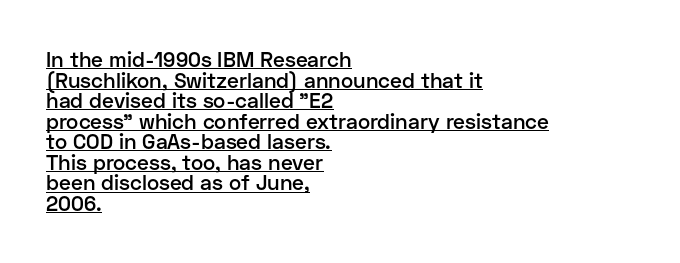
Q: Is the text bold? A: Semi-bold.
Q: Is the text italic (slanted)? A: No, it is upright.
Q: Is the text underlined? A: Yes.
Q: How is the paragraph aligned? A: Left-aligned.
Q: Is the spacing between letters normal or unusually wide? A: Normal.
Q: Is the spacing between lines tight, normal or loose? A: Tight.
